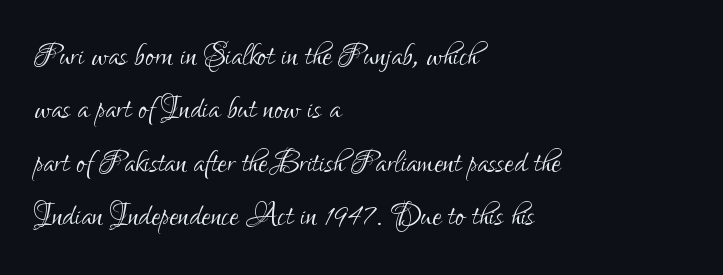
The image shows 41 px light, condensed sans-serif type; set left-aligned, normal line spacing (1.3x), normal letter spacing, not underlined; low stroke contrast and a small x-height.
